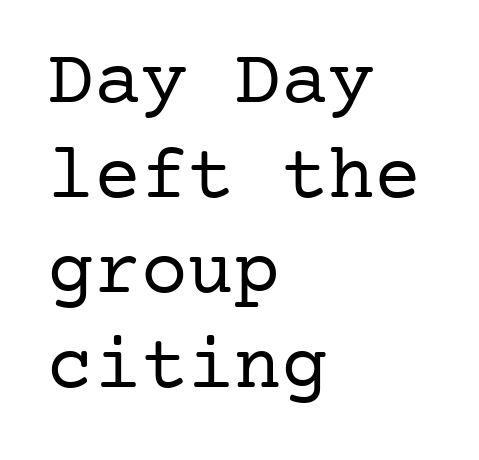
{"serif": "yes", "italic": "no", "bold": "no", "weight": "regular", "width": "normal", "stroke_contrast": "low", "x_height": "medium", "underline": "no", "align": "left", "line_spacing_ratio": 1.22, "letter_spacing": "normal", "letter_spacing_em": 0.0, "glyph_px": 78}
